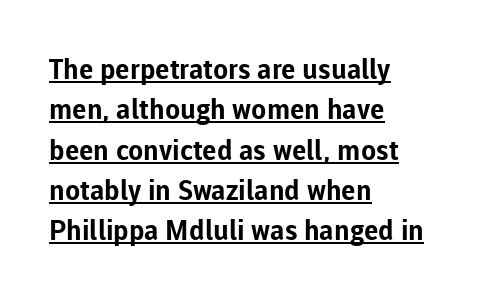
Is there much room between lines? A standard amount, neither cramped nor airy. The rendering uses the underline text-decoration. Left-aligned paragraph, ragged on the right. Nope, no serifs anywhere on these letters. The letters advance in unequal steps, a hallmark of proportional type. Notice how the stems are strictly vertical — no italics here.
